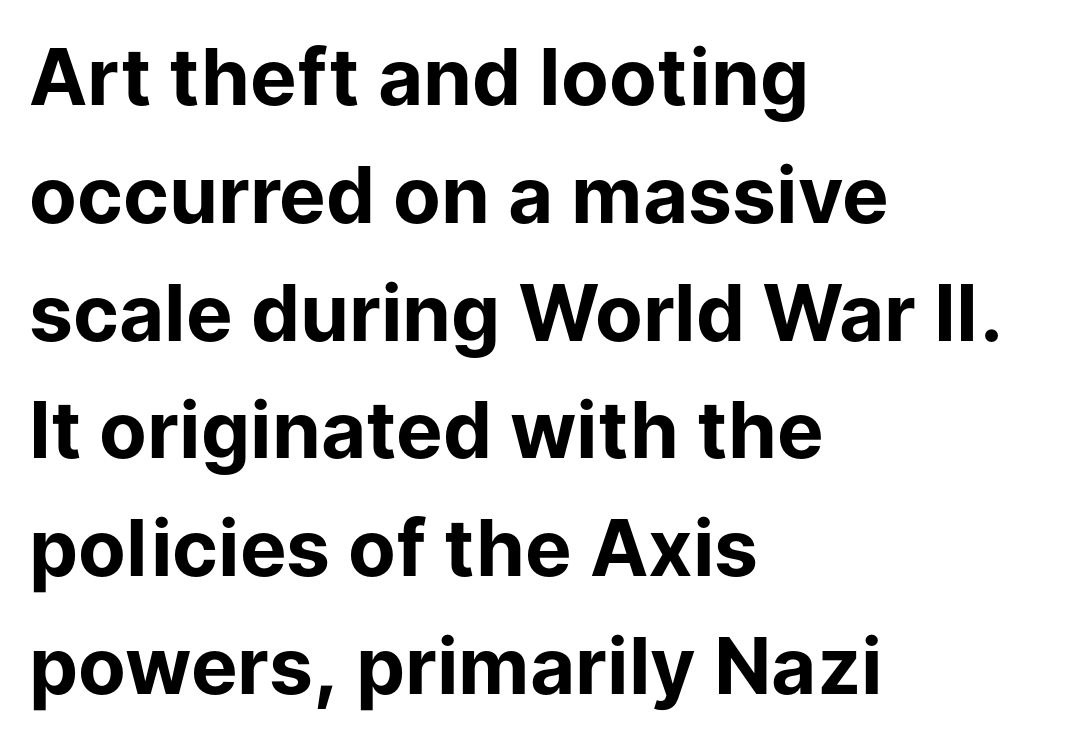
Q: Is the text bold? A: Yes.
Q: Is the text italic (slanted)? A: No, it is upright.
Q: Is the typeface a serif or a sans-serif typeface? A: Sans-serif.
Q: Is the text underlined? A: No.
Q: How is the paragraph aligned? A: Left-aligned.
Q: Is the spacing between letters normal or unusually wide? A: Normal.
Q: Is the spacing between lines tight, normal or loose? A: Normal.
Q: Width (condensed, normal, or wide)? A: Normal.
Q: Stroke contrast? A: Low.
Q: x-height? A: Medium.
Q: Monospaced? A: No.
